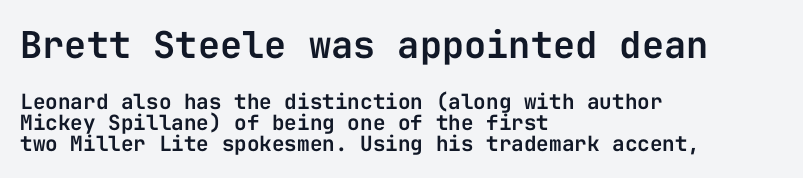
The passage shown begins with its larger block and ends with its smaller one. A typesetter would call this monospace, since all characters share one set width. Look at the bottom of the vertical strokes: they stop flat, with no serifs. Unmarked baselines from the first word to the last.
